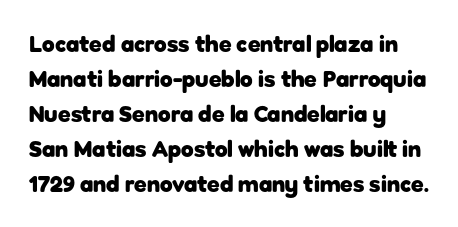
{"italic": "no", "bold": "yes", "underline": "no", "align": "left", "line_spacing": "normal", "line_spacing_ratio": 1.52, "letter_spacing": "normal", "letter_spacing_em": 0.0, "glyph_px": 23}
